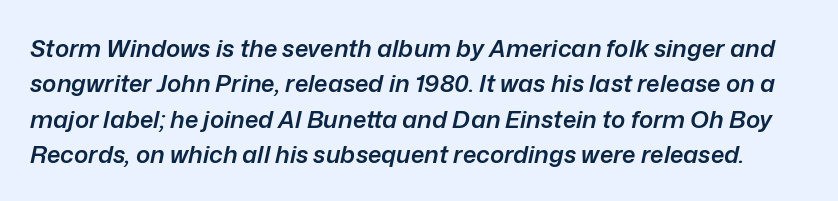
The image shows 24 px text type, italic (leaning right); set normal line spacing (1.47x), normal letter spacing, not underlined.
